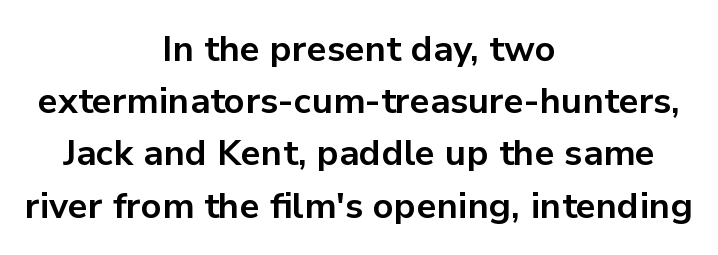
The image shows 36 px bold sans-serif type, upright; set centered, normal line spacing (1.45x), normal letter spacing, not underlined; low stroke contrast and a medium x-height.
